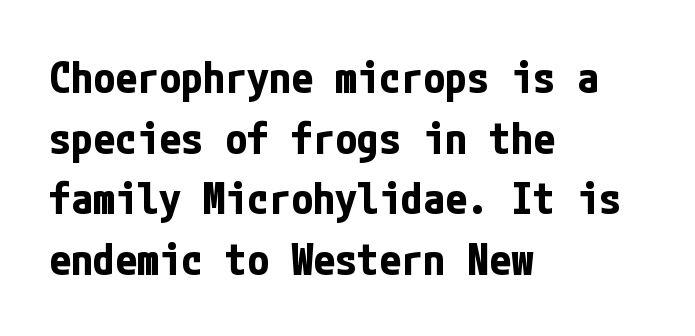
What weight is shown? A full bold with thick strokes. The type family on display is of the sans-serif kind. Interline gaps are of average width in this sample. The text block is weighted toward the left margin, trailing off unevenly rightward. The area under the type is left untouched.
